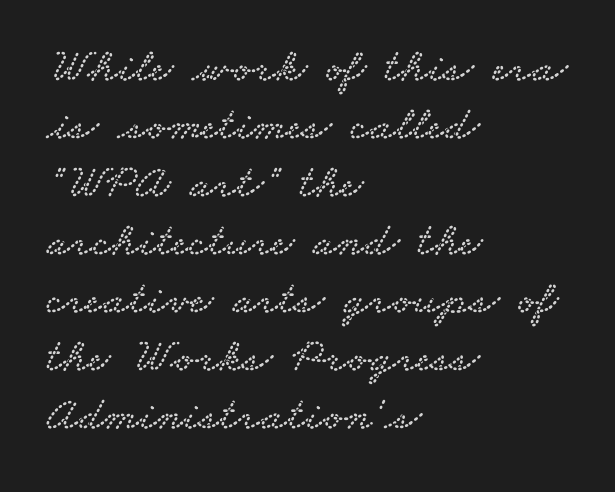
Q: Is the text underlined? A: No.
Q: How is the paragraph aligned? A: Left-aligned.
Q: Is the spacing between letters normal or unusually wide? A: Normal.
Q: Width (condensed, normal, or wide)? A: Wide.
Q: Stroke contrast? A: Low.
Q: x-height? A: Small.
Q: Monospaced? A: No.
